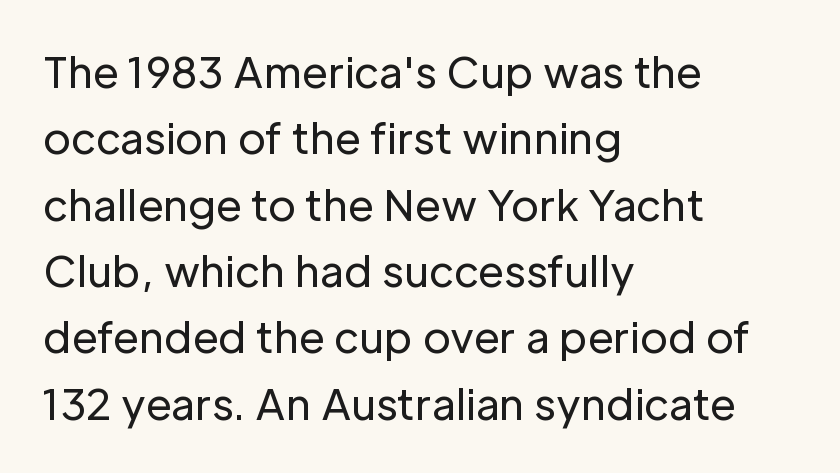
{"serif": "no", "italic": "no", "bold": "no", "weight": "regular", "width": "normal", "stroke_contrast": "low", "x_height": "medium", "monospaced": "no", "underline": "no", "align": "left", "line_spacing": "normal", "line_spacing_ratio": 1.58, "letter_spacing": "normal", "letter_spacing_em": 0.0, "glyph_px": 42}
